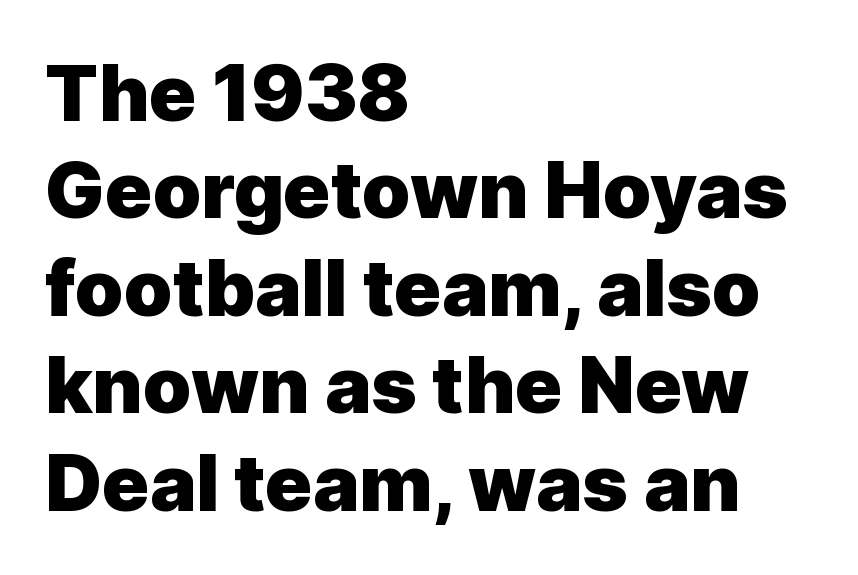
The image shows 78 px heavy sans-serif type, upright; set left-aligned, normal line spacing (1.25x), normal letter spacing, not underlined; a medium x-height.
